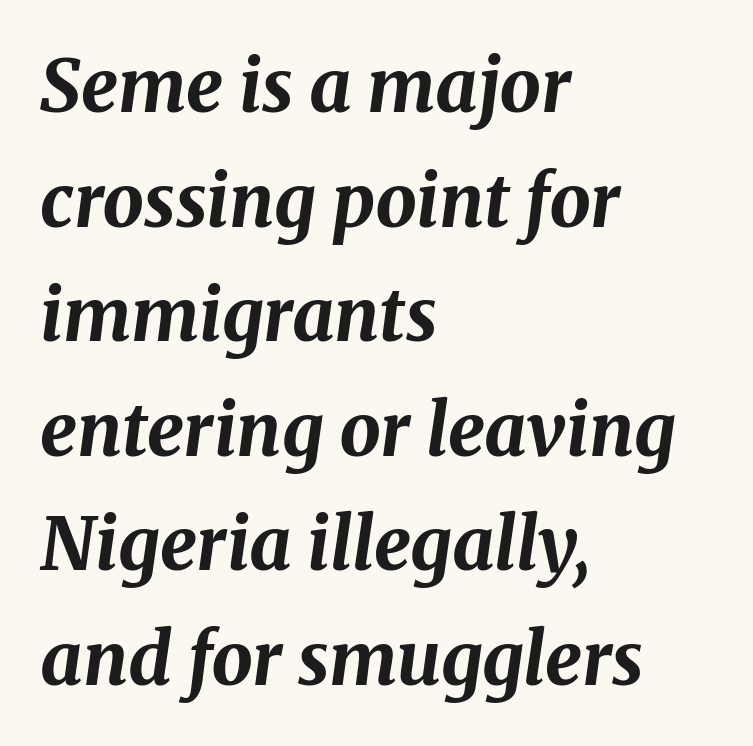
The ragged edge is on the right, which tells us the setting is flush left. Successive baselines arrive at the customary interval. The type is set solid horizontally, with unmodified tracking. Think of a printed novel: that variable character pitch is what you see here.
